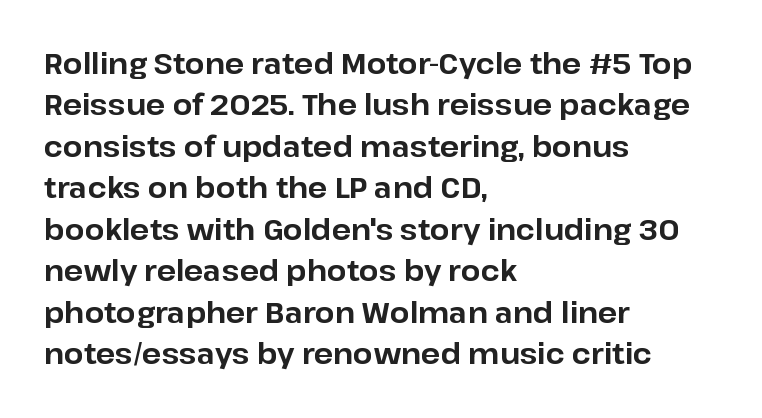
The rendering uses natural spacing where letterforms have individual widths. The leading is moderate, giving the passage an even texture. Does extra space separate the letters? No, they use regular spacing. The letters carry no serifs — their stems end cleanly without finishing strokes. Casual observation: everything's shoved over to the left. Tall strokes in this sample are plumb rather than angled.
